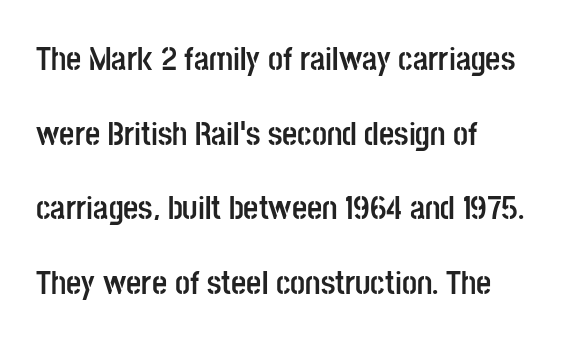
{"serif": "no", "italic": "no", "bold": "yes", "weight": "semibold", "width": "condensed", "stroke_contrast": "low", "x_height": "large", "monospaced": "no", "underline": "no", "align": "left", "line_spacing": "loose", "line_spacing_ratio": 2.26, "letter_spacing": "normal", "letter_spacing_em": 0.0, "glyph_px": 33}
